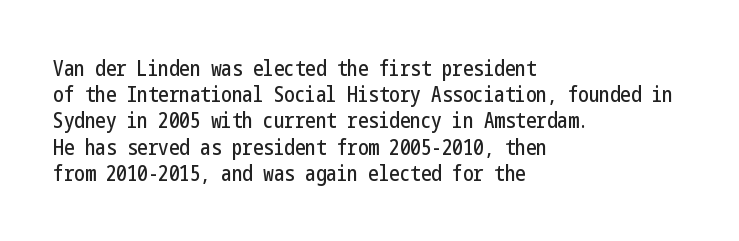
{"italic": "no", "underline": "no", "align": "left", "line_spacing": "normal", "line_spacing_ratio": 1.25, "letter_spacing": "normal", "letter_spacing_em": 0.0, "glyph_px": 21}
